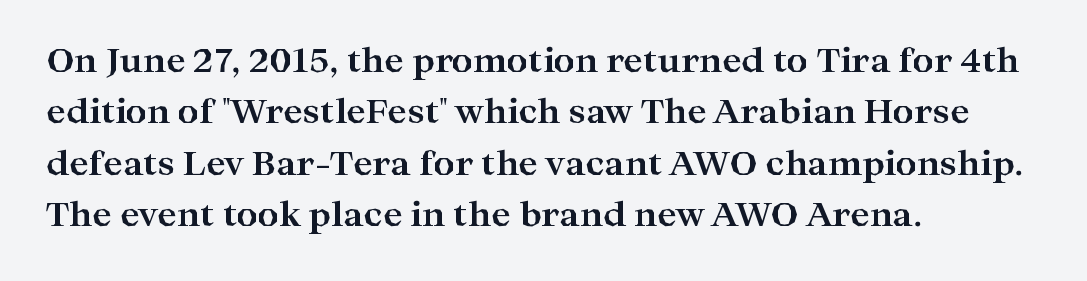
Is this a sans? No — the strokes have serifs. Descender tails drop into unmarked territory. Italic: no, the glyphs are upright roman. Proportional: the letters do not fall into vertical columns. Does extra space separate the letters? No, they use regular spacing.
